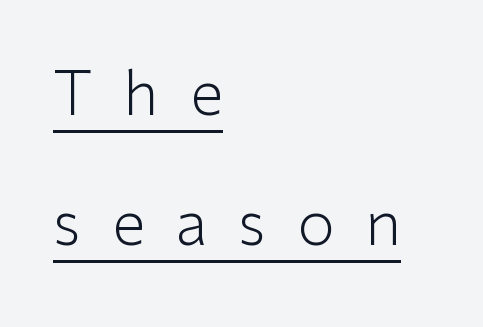
The image shows 61 px light sans-serif type, upright; set left-aligned, loose line spacing (2.13x), unusually wide letter spacing (+0.5 em), underlined; low stroke contrast and a medium x-height.
